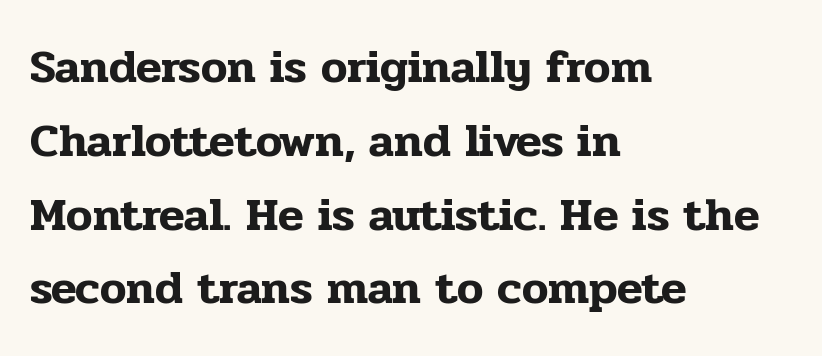
Leading matches the norm, producing a regular column. These lines stack with their left ends in a neat column. The rendering uses natural spacing where letterforms have individual widths. Posture: straight, roman, zero tilt.
